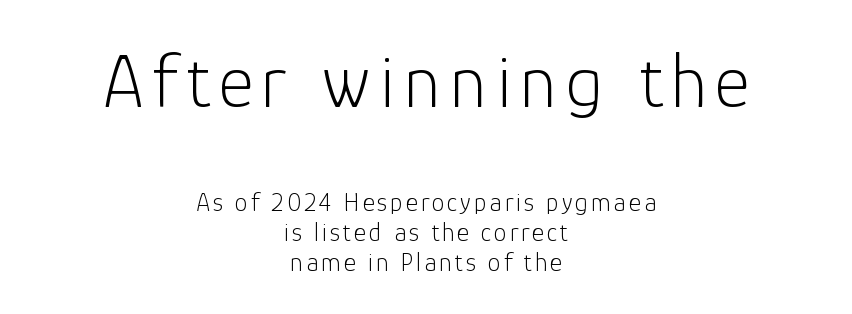
Q: Is the text bold? A: No.
Q: Is the text italic (slanted)? A: No, it is upright.
Q: Is the typeface a serif or a sans-serif typeface? A: Sans-serif.
Q: Is the text underlined? A: No.
Q: How is the paragraph aligned? A: Centered.
Q: Is the spacing between lines tight, normal or loose? A: Tight.
Q: Which block of text is set in a larger size, the first (top) or the second (bottom)? A: The first (top) one.
Q: Width (condensed, normal, or wide)? A: Normal.
Q: Stroke contrast? A: Low.
Q: x-height? A: Medium.
Q: Monospaced? A: No.
